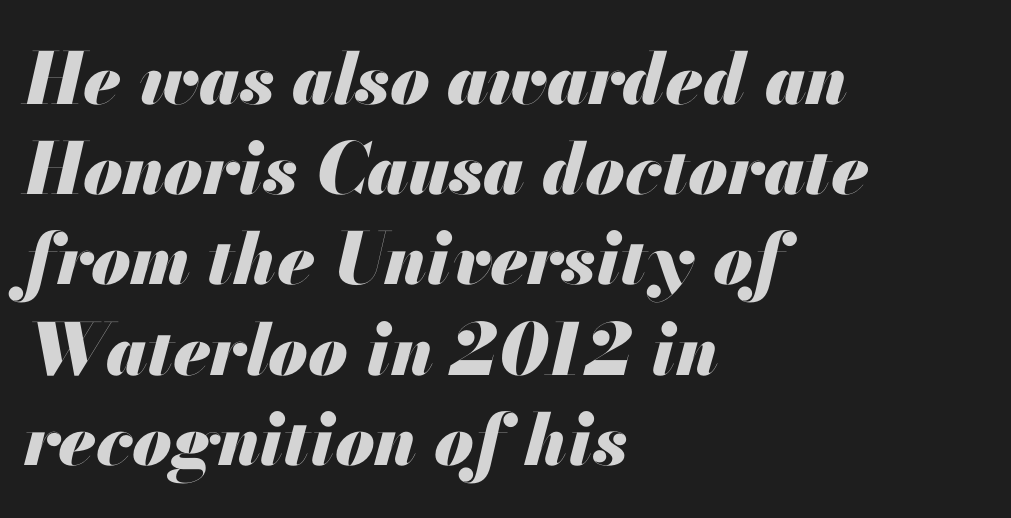
{"italic": "yes", "lean": "right", "slant_degrees": 13, "bold": "yes", "weight": "heavy", "width": "normal", "stroke_contrast": "medium", "x_height": "small", "monospaced": "no", "underline": "no", "align": "left", "line_spacing": "normal", "line_spacing_ratio": 1.27, "letter_spacing": "normal", "letter_spacing_em": 0.0, "glyph_px": 71}
